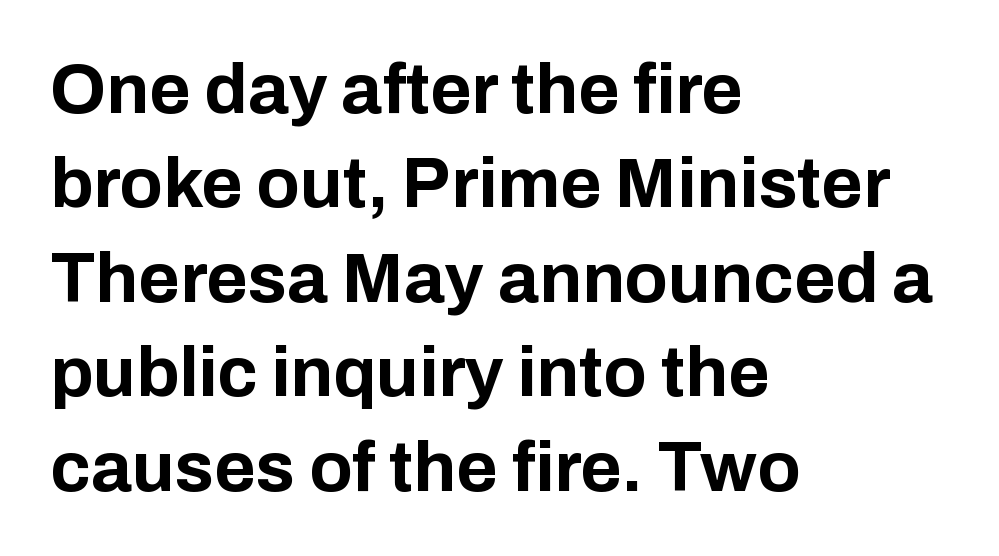
{"serif": "no", "italic": "no", "bold": "yes", "weight": "bold", "width": "normal", "stroke_contrast": "low", "x_height": "medium", "monospaced": "no", "underline": "no", "align": "left", "line_spacing": "normal", "line_spacing_ratio": 1.33, "letter_spacing": "normal", "letter_spacing_em": 0.0, "glyph_px": 71}
